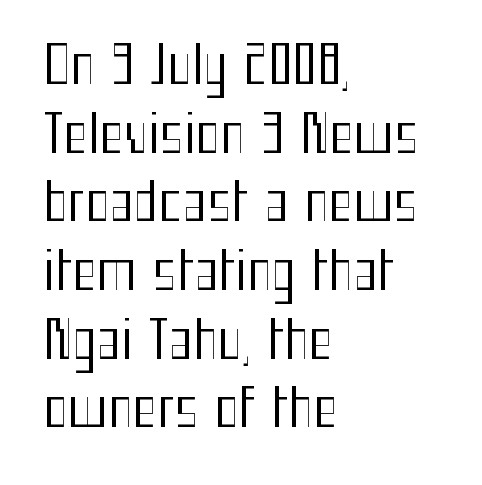
The image shows 52 px regular-weight, condensed sans-serif type, upright; set left-aligned, normal line spacing (1.32x), normal letter spacing, not underlined; medium stroke contrast and a medium x-height.
